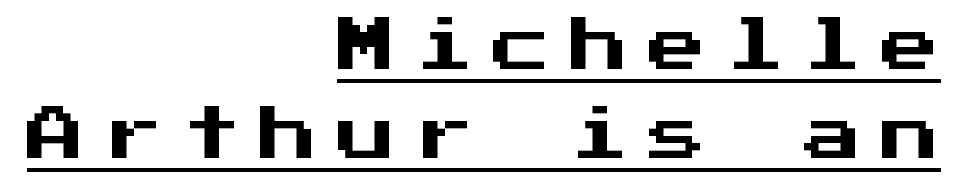
The font family rendered here belongs to the sans-serif group. These lines stack with their right ends in a neat column. Compared with undecorated copy, this sample adds a rule below the words. Every character here occupies the same horizontal width, giving the sample a typewriter-like rhythm.
